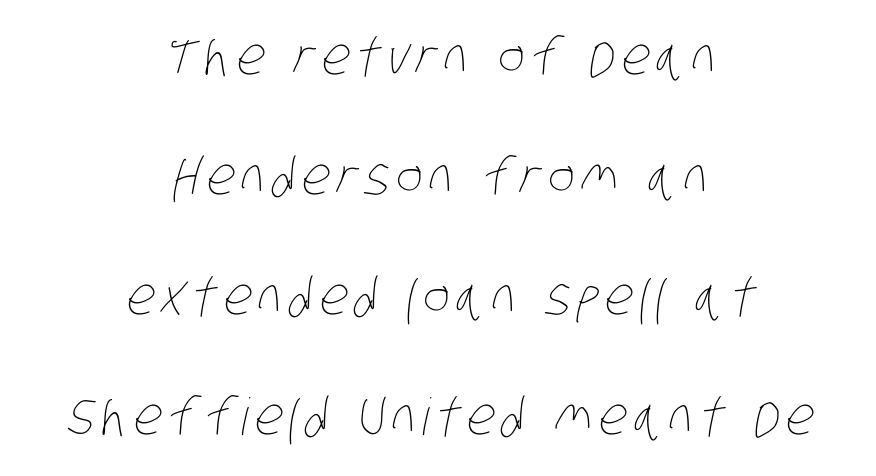
{"bold": "no", "weight": "thin", "width": "condensed", "stroke_contrast": "low", "x_height": "large", "monospaced": "no", "underline": "no", "align": "center", "line_spacing": "loose", "line_spacing_ratio": 2.35, "glyph_px": 51}
